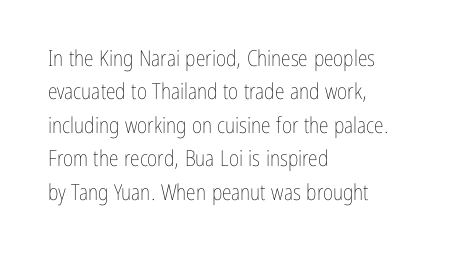
Q: Is the text bold? A: No.
Q: Is the text italic (slanted)? A: No, it is upright.
Q: Is the text underlined? A: No.
Q: How is the paragraph aligned? A: Left-aligned.
Q: Is the spacing between letters normal or unusually wide? A: Normal.
Q: Is the spacing between lines tight, normal or loose? A: Normal.
